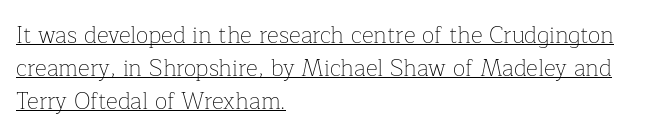
{"italic": "no", "bold": "no", "underline": "yes", "align": "left", "line_spacing": "normal", "line_spacing_ratio": 1.44, "letter_spacing": "normal", "letter_spacing_em": 0.0, "glyph_px": 23}
